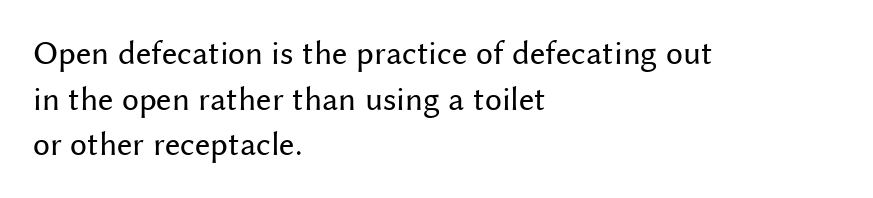
Spacing verdict: proportional, widths tailored to each character. Compared with a centered layout, this one pins lines to the left instead. The words here are not underlined. Posture: upright roman. Ink coverage per letter is moderate at most.
